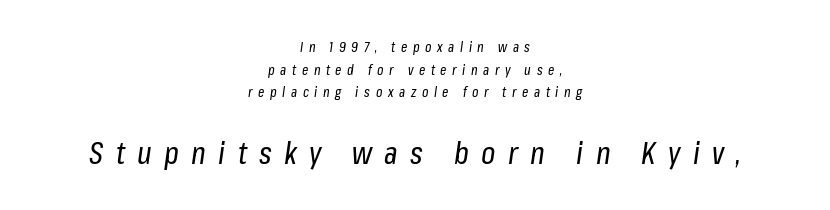
Q: Is the text bold? A: No.
Q: Is the text italic (slanted)? A: Yes, it leans right by about 8 degrees.
Q: Is the text underlined? A: No.
Q: How is the paragraph aligned? A: Centered.
Q: Is the spacing between letters normal or unusually wide? A: Unusually wide.
Q: Is the spacing between lines tight, normal or loose? A: Normal.
Q: Which block of text is set in a larger size, the first (top) or the second (bottom)? A: The second (bottom) one.
Q: Width (condensed, normal, or wide)? A: Condensed.
Q: Stroke contrast? A: Low.
Q: x-height? A: Medium.
Q: Monospaced? A: No.
